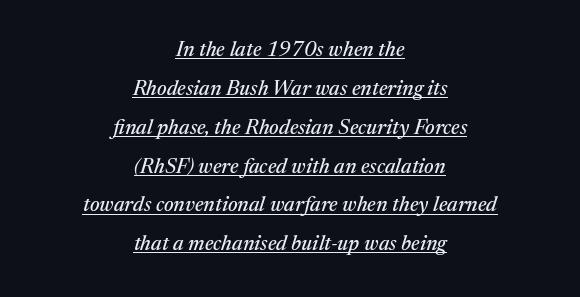
The image shows 21 px text type, italic (leaning right); set centered, line spacing 1.85x, normal letter spacing, underlined.
